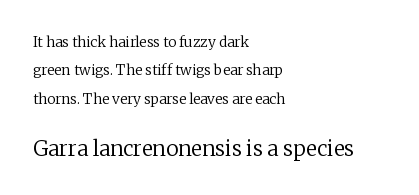
The image shows 21 px text type, upright; set left-aligned, loose line spacing (2.02x), normal letter spacing, not underlined; the second (bottom) block is 1.5x larger.
